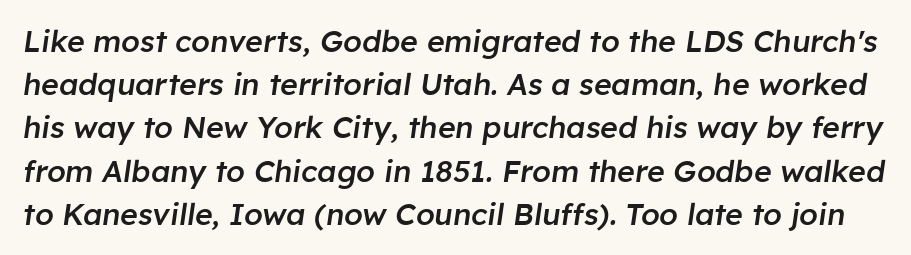
Emphasis by weight is partial: semibold. Would a proofreader flag this as italicized? Yes. In terms of leading, this rendering sits right in the middle. Character widths vary here, with narrow letters taking less room than wide ones. Has an underline been added? It has not. Spacing between characters is what you'd get straight out of the box.
